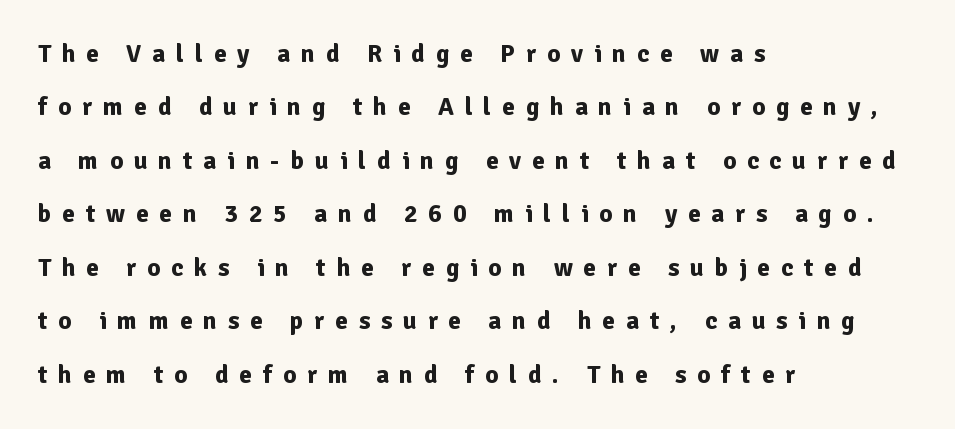
The type is letterspaced generously, with wide tracking. The rendering uses a bold face; every stroke is thick and dark. Left-aligned paragraph, ragged on the right. Descenders hang freely into open space. The line-height multiplier appears high, well above default.
